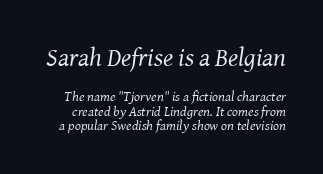
The image shows 26 px text type, italic (leaning right); set tight line spacing (1.05x), normal letter spacing, not underlined; the first (top) block is 1.86x larger.
